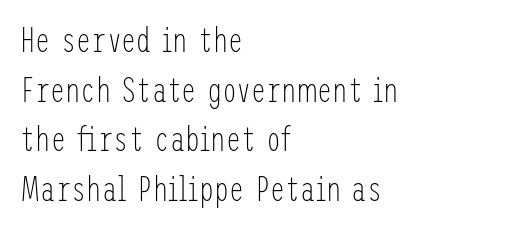
The image shows 34 px light, condensed sans-serif type, upright; set left-aligned, normal line spacing (1.46x), normal letter spacing, not underlined; low stroke contrast and a medium x-height.
